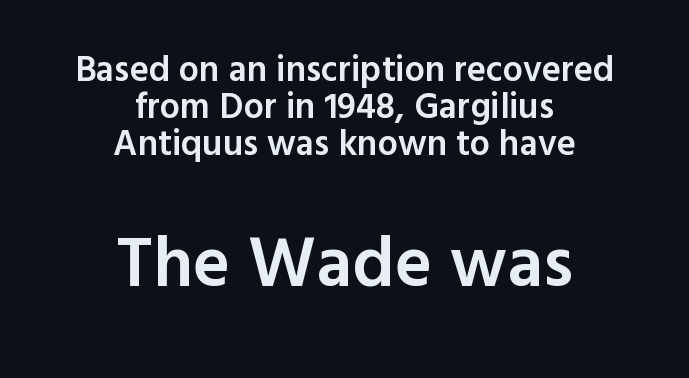
This is the in-between weight designers call semibold or demi. This rendering employs a face without finishing strokes, i.e., a sans-serif. These lines are rendered in a variable-pitch font. The typography opts for an upright posture over an oblique one.
